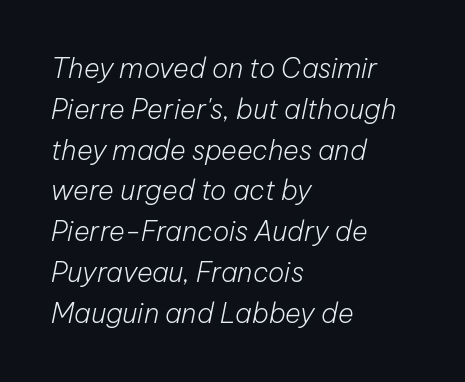
In terms of letterspacing, this is plain default setting. Layout note: lines flush left. Horizontal bands of white between lines are of average thickness. These lines were composed using italics. The specimen omits any rule beneath the text block's lines.
